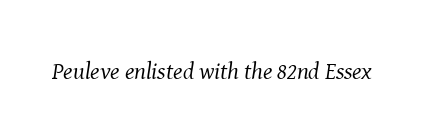
The specimen omits any rule beneath the text block's lines. Is the stroke heavy? The answer is a plain regular-or-lighter. Compared with typical body copy, the letter spacing here is the same. The letters are slanted; this is an italic face.
